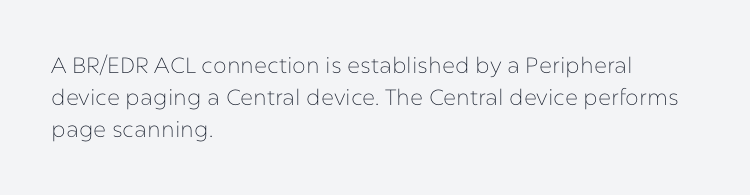
The image shows 22 px text type, upright; set left-aligned, normal line spacing (1.46x), normal letter spacing, not underlined.
